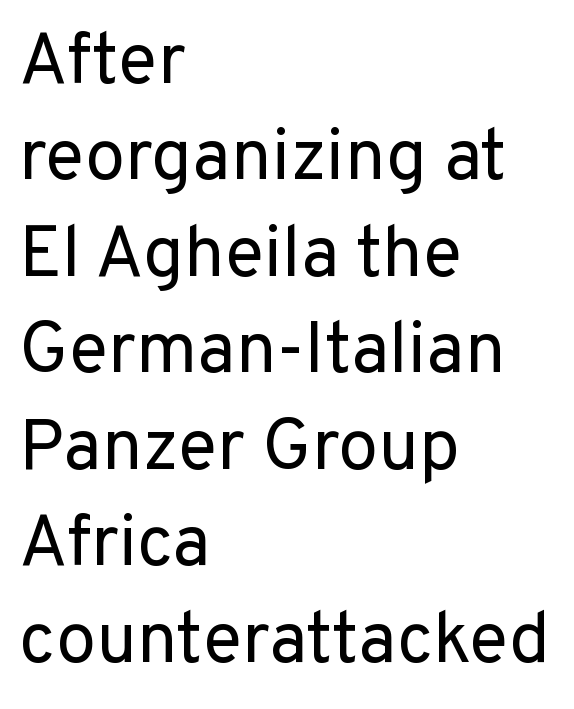
{"serif": "no", "italic": "no", "bold": "no", "weight": "regular", "width": "normal", "stroke_contrast": "low", "x_height": "medium", "monospaced": "no", "underline": "no", "align": "left", "line_spacing": "normal", "line_spacing_ratio": 1.34, "letter_spacing": "normal", "letter_spacing_em": 0.0, "glyph_px": 72}
